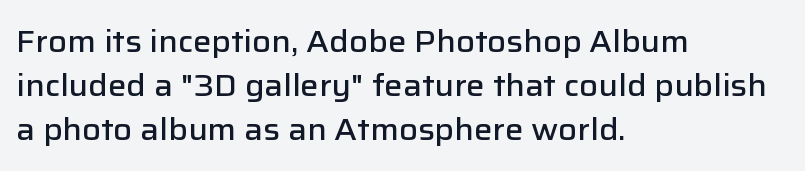
{"serif": "no", "italic": "no", "bold": "semi", "weight": "semibold", "width": "normal", "stroke_contrast": "low", "x_height": "medium", "monospaced": "no", "underline": "no", "align": "left", "line_spacing": "normal", "line_spacing_ratio": 1.42, "letter_spacing": "normal", "letter_spacing_em": 0.0, "glyph_px": 31}
